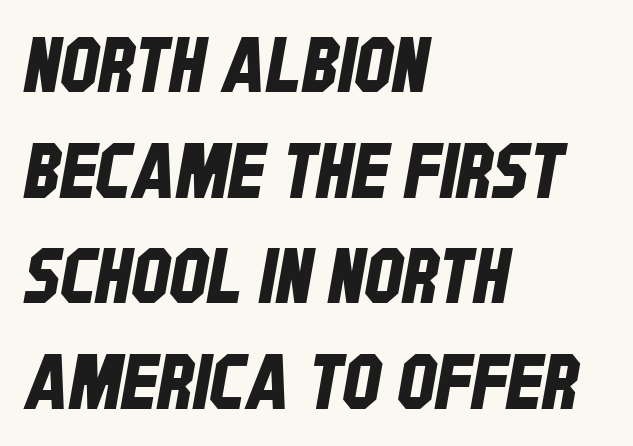
The rendering shows plain stroke endings on the letterforms — a sans-serif design. Is this a fixed-width face? No — the glyphs have proportional, varying widths. Plain, unruled lines of type. The space between consecutive lines is moderate. Does extra space separate the letters? No, they use regular spacing. Each line starts at the same left margin while the right side varies.
